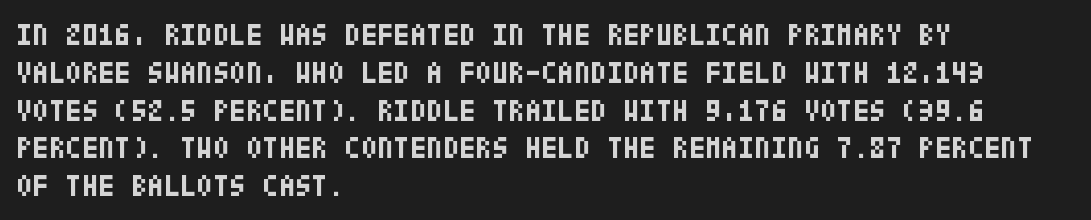
{"serif": "no", "italic": "no", "bold": "yes", "weight": "bold", "width": "condensed", "stroke_contrast": "low", "x_height": "large", "underline": "no", "align": "left", "line_spacing": "normal", "line_spacing_ratio": 1.26, "letter_spacing": "normal", "letter_spacing_em": 0.0, "glyph_px": 30}
